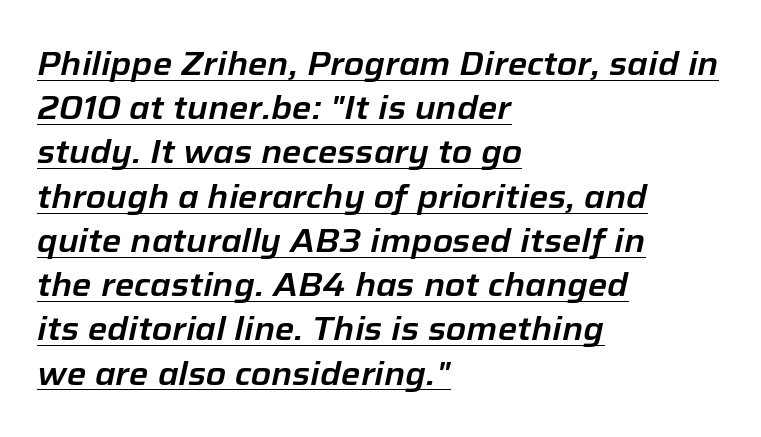
{"italic": "yes", "lean": "right", "slant_degrees": 12, "width": "normal", "stroke_contrast": "low", "x_height": "medium", "monospaced": "no", "underline": "yes", "align": "left", "line_spacing": "normal", "line_spacing_ratio": 1.34, "letter_spacing": "normal", "letter_spacing_em": 0.0, "glyph_px": 33}
